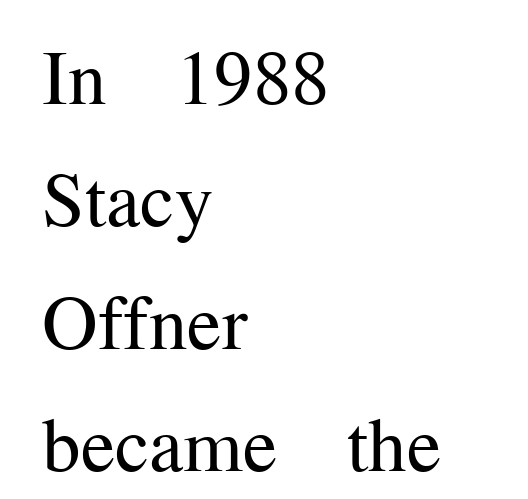
The image shows 77 px regular-weight serif type, upright; set left-aligned, normal line spacing (1.59x), normal letter spacing, not underlined; medium stroke contrast and a medium x-height.
